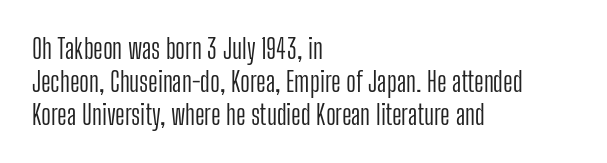
The image shows 27 px text type, upright; set left-aligned, line spacing 1.22x, normal letter spacing, not underlined.
